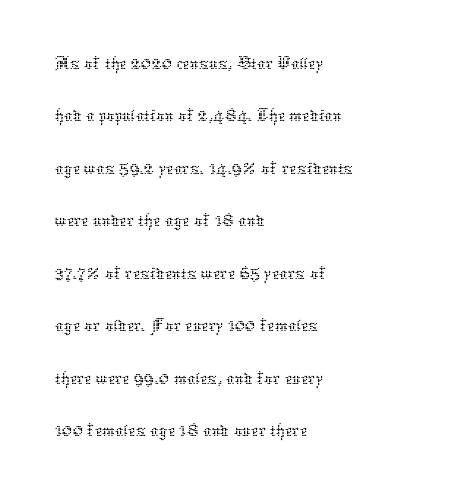
Q: Is the text bold? A: No.
Q: Is the text italic (slanted)? A: No, it is upright.
Q: Is the text underlined? A: No.
Q: How is the paragraph aligned? A: Left-aligned.
Q: Is the spacing between letters normal or unusually wide? A: Normal.
Q: Is the spacing between lines tight, normal or loose? A: Normal.
Q: Width (condensed, normal, or wide)? A: Normal.
Q: Stroke contrast? A: Low.
Q: x-height? A: Medium.
Q: Monospaced? A: No.
